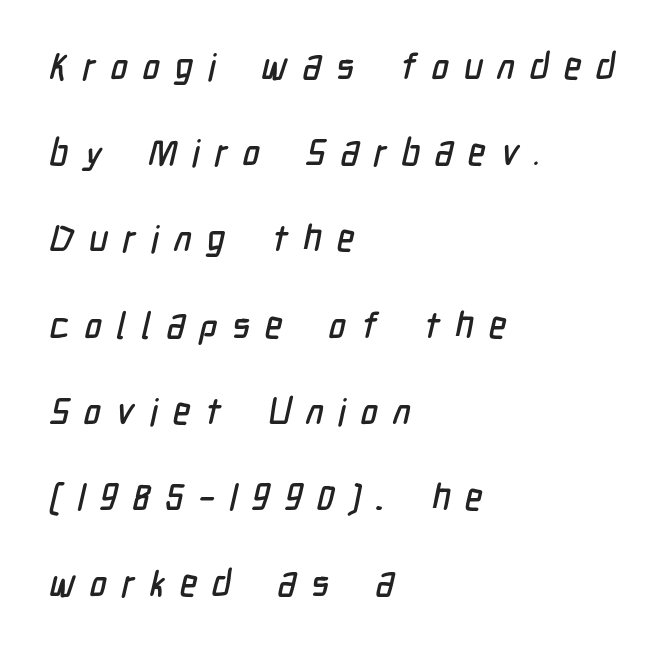
{"serif": "no", "width": "condensed", "stroke_contrast": "low", "x_height": "medium", "monospaced": "no", "underline": "no", "align": "left", "line_spacing": "loose", "line_spacing_ratio": 2.33, "letter_spacing": "wide", "letter_spacing_em": 0.4, "glyph_px": 37}
